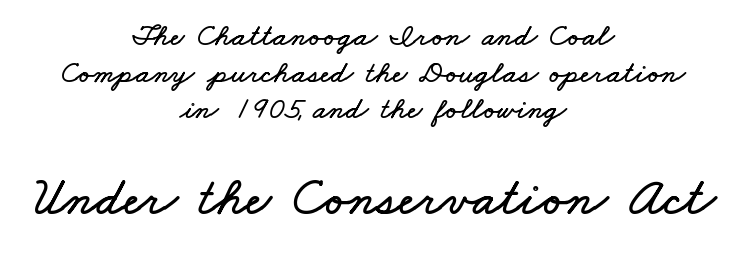
{"width": "wide", "stroke_contrast": "low", "x_height": "small", "monospaced": "no", "underline": "no", "align": "center", "line_spacing_ratio": 1.18, "letter_spacing": "normal", "letter_spacing_em": 0.0, "larger_block": "second", "size_ratio": 1.74, "glyph_px": 54}
